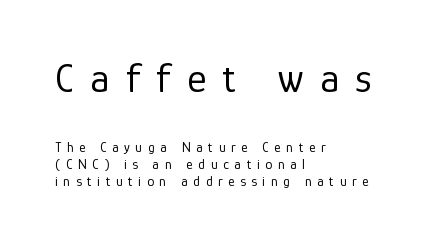
The image shows 41 px regular-weight sans-serif type, upright; set left-aligned, line spacing 1.24x, unusually wide letter spacing (+0.4 em), not underlined; the first (top) block is 2.93x larger; low stroke contrast and a medium x-height.
